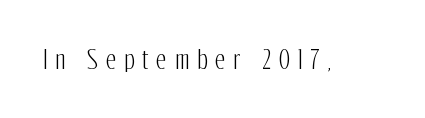
Q: Is the text italic (slanted)? A: No, it is upright.
Q: Is the text underlined? A: No.
Q: Is the spacing between letters normal or unusually wide? A: Unusually wide.
